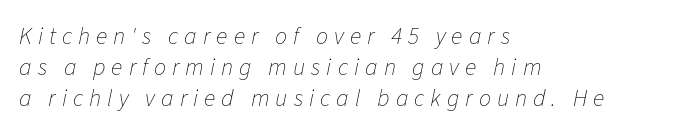
Is there much room between lines? A standard amount, neither cramped nor airy. In terms of letterspacing, this is a distinctly airy, spread setting. On a weight scale, this lands at 450 or below. The typesetter chose a ragged-right arrangement here. Is the type slanted? Yes — the strokes lean at a clear angle.
